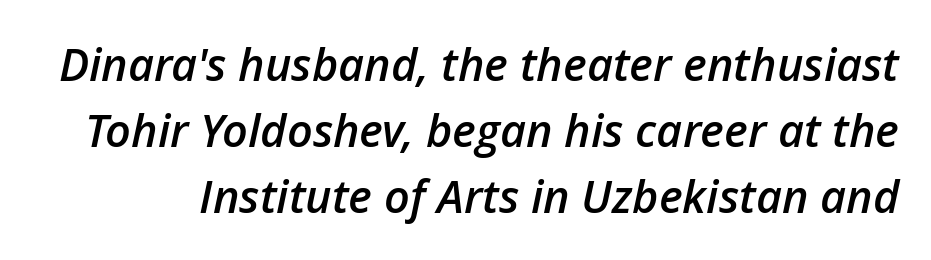
One glance says typical: line gaps are just what's usual. The letters advance in unequal steps, a hallmark of proportional type. Underline: absent. The rendering keeps characters at their native spacing.
